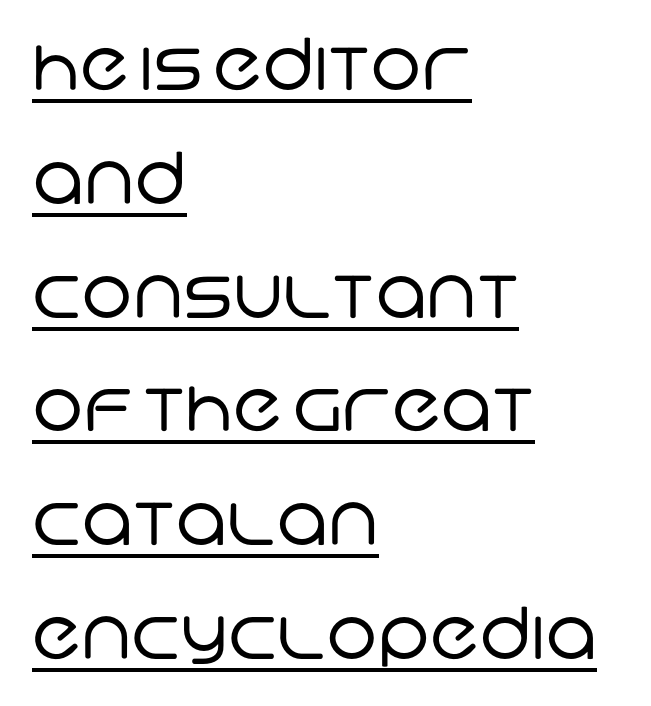
The image shows 72 px regular-weight sans-serif type; set left-aligned, normal line spacing (1.58x), normal letter spacing, underlined; low stroke contrast and a large x-height.
